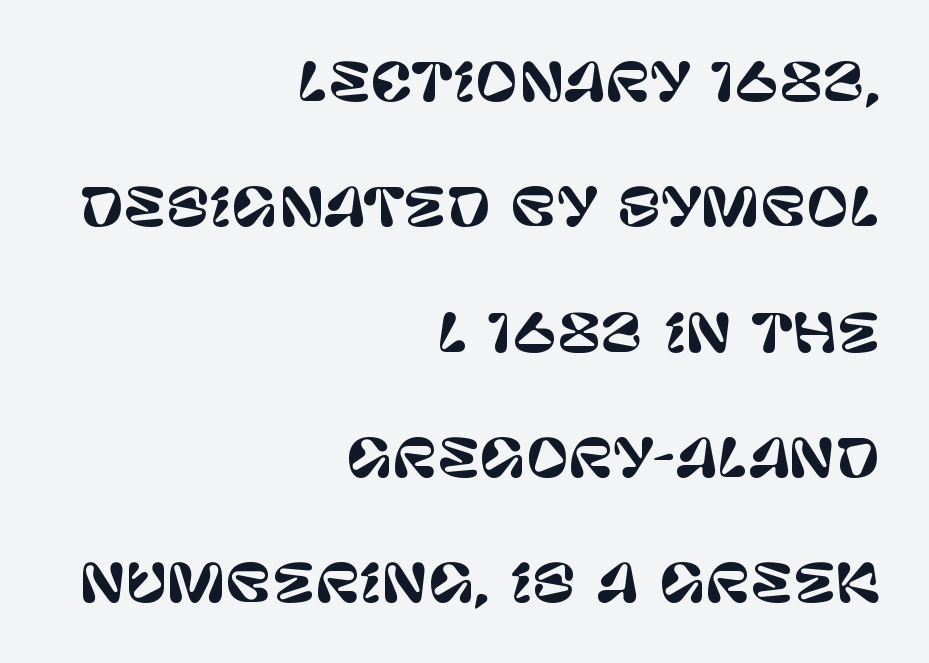
The image shows 52 px sans-serif type; set right-aligned, loose line spacing (2.41x), normal letter spacing, not underlined; low stroke contrast and a large x-height.
